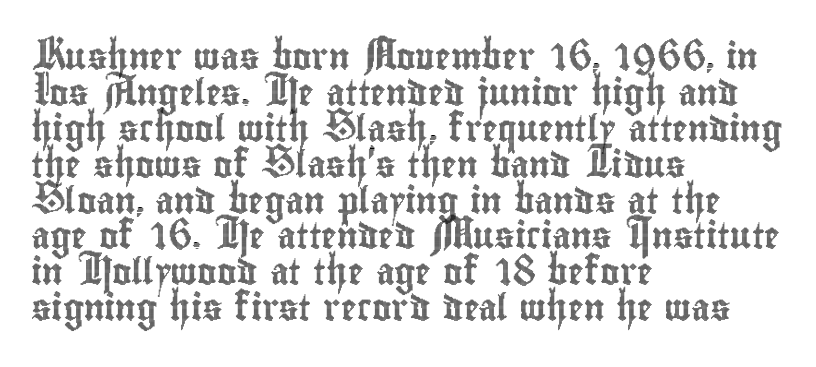
Q: Is the text italic (slanted)? A: No, it is upright.
Q: Is the text underlined? A: No.
Q: How is the paragraph aligned? A: Left-aligned.
Q: Is the spacing between letters normal or unusually wide? A: Normal.
Q: Is the spacing between lines tight, normal or loose? A: Normal.
